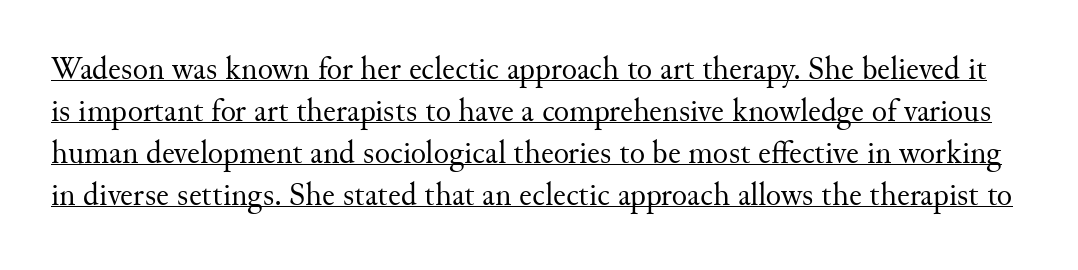
Q: Is the text bold? A: No.
Q: Is the text italic (slanted)? A: No, it is upright.
Q: Is the typeface a serif or a sans-serif typeface? A: Serif.
Q: Is the text underlined? A: Yes.
Q: Is the spacing between letters normal or unusually wide? A: Normal.
Q: Is the spacing between lines tight, normal or loose? A: Normal.
Q: Width (condensed, normal, or wide)? A: Normal.
Q: Stroke contrast? A: Medium.
Q: x-height? A: Small.
Q: Monospaced? A: No.
